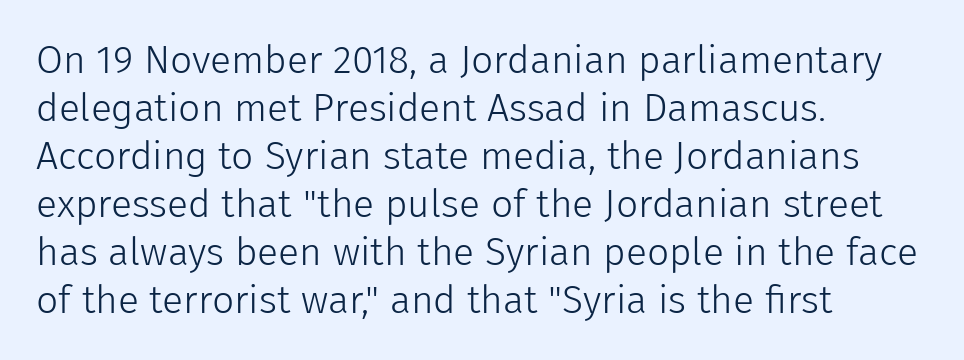
No italicization has been applied; the sample stays upright. Spacing verdict: proportional, widths tailored to each character. The type is set solid horizontally, with unmodified tracking. The passage shown is typeset with a sans-serif family. Compared with a centered layout, this one pins lines to the left instead. Quick note: underline off.
